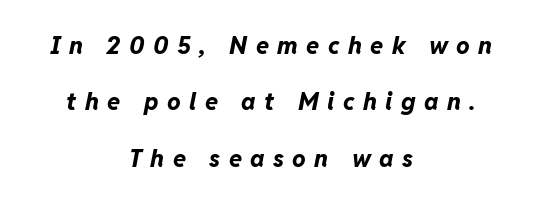
Q: Is the text bold? A: Yes.
Q: Is the text italic (slanted)? A: Yes, it leans right by about 11 degrees.
Q: Is the text underlined? A: No.
Q: How is the paragraph aligned? A: Centered.
Q: Is the spacing between letters normal or unusually wide? A: Unusually wide.
Q: Is the spacing between lines tight, normal or loose? A: Loose.
